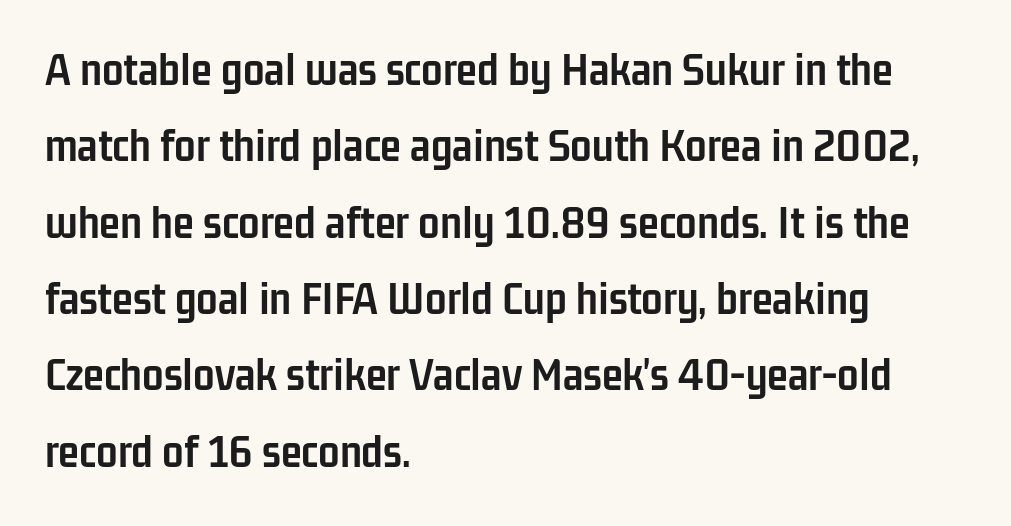
The image shows 48 px semibold, condensed sans-serif type, upright; set left-aligned, normal line spacing (1.59x), normal letter spacing, not underlined; low stroke contrast and a medium x-height.
